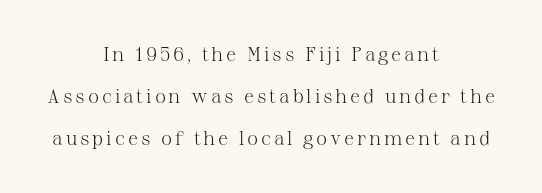
Q: Is the text bold? A: No.
Q: Is the text italic (slanted)? A: No, it is upright.
Q: Is the text underlined? A: No.
Q: How is the paragraph aligned? A: Centered.
Q: Is the spacing between lines tight, normal or loose? A: Loose.
